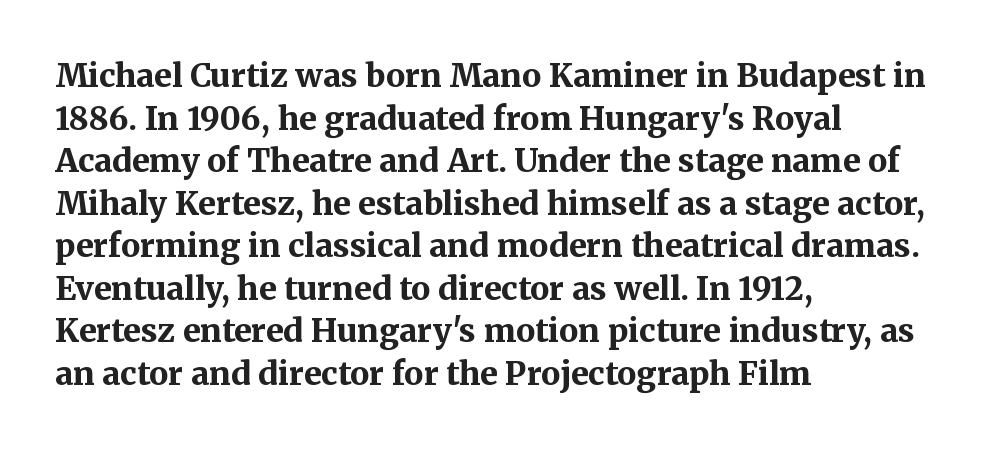
The image shows 32 px bold serif type, upright; set left-aligned, normal line spacing (1.33x), normal letter spacing, not underlined; medium stroke contrast and a medium x-height.
